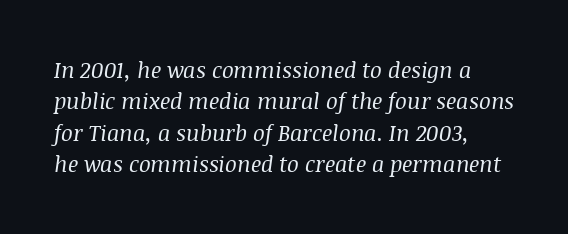
Q: Is the text bold? A: No.
Q: Is the text italic (slanted)? A: Yes, it leans right by about 8 degrees.
Q: Is the text underlined? A: No.
Q: Is the spacing between letters normal or unusually wide? A: Normal.
Q: Is the spacing between lines tight, normal or loose? A: Normal.
